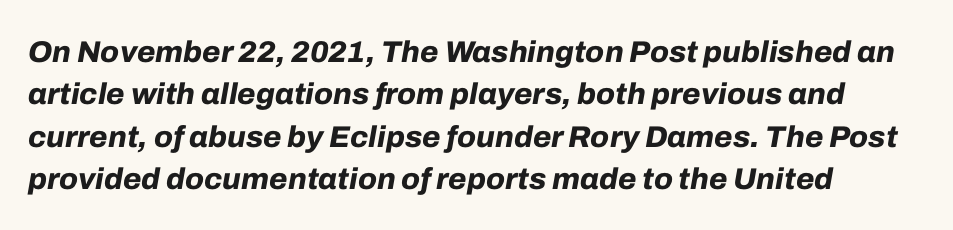
Words appear dense and cohesive because spacing is normal. Horizontally, the lines are justified to the leading edge only. Spacing verdict: proportional, widths tailored to each character. Successive baselines arrive at the customary interval. The glyphs have the mass of a bold cut. Underlining? Definitely not there.
